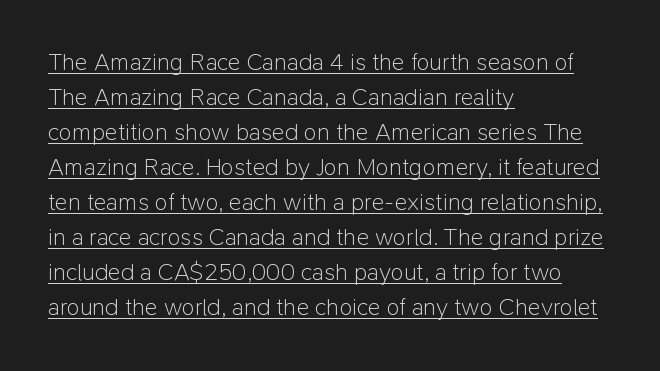
The image shows 24 px text type, upright; set left-aligned, normal line spacing (1.46x), normal letter spacing, underlined.
